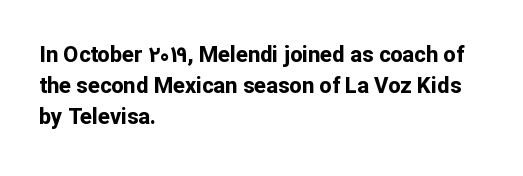
The image shows 22 px bold type, upright; set left-aligned, normal line spacing (1.41x), normal letter spacing, not underlined.
